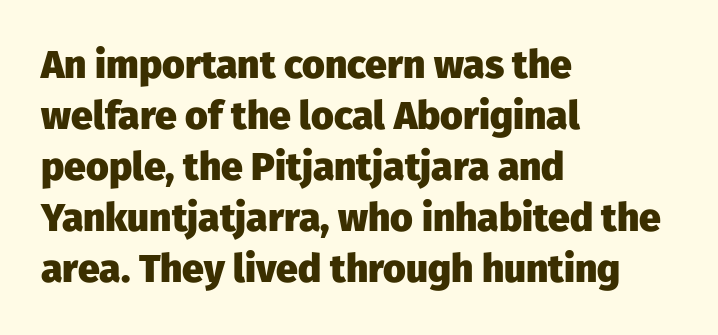
{"serif": "no", "italic": "no", "bold": "yes", "weight": "heavy", "width": "normal", "stroke_contrast": "low", "x_height": "medium", "monospaced": "no", "underline": "no", "align": "left", "line_spacing": "normal", "line_spacing_ratio": 1.31, "letter_spacing": "normal", "letter_spacing_em": 0.0, "glyph_px": 39}
